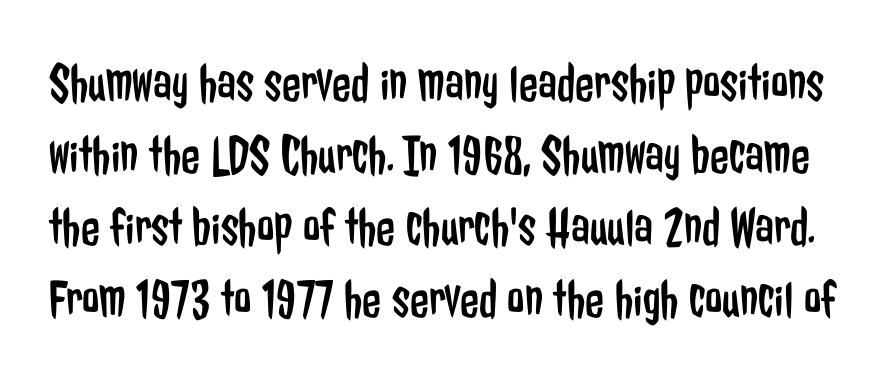
The image shows 55 px regular-weight, condensed sans-serif type, upright; set normal line spacing (1.31x), normal letter spacing, not underlined; low stroke contrast and a medium x-height.
